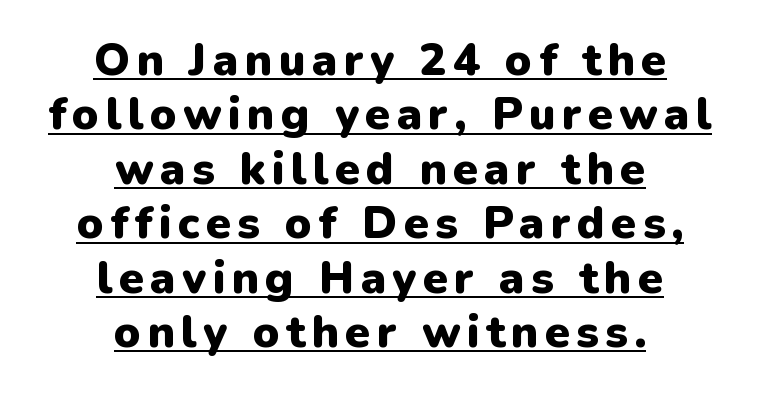
Unlike italic type, these characters show no tilt at all. To sum up the face: it is a sans, with no serifs. The setting favours the middle, as headings and verse often do. Here the designer chose a conventional face with non-uniform glyph widths. The typesetting leans heavy: a genuine bold.
